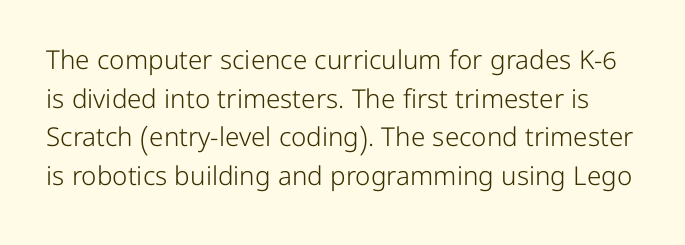
Posture: upright roman. Weight class: somewhere from thin through regular. The space directly below the letters is spotless. The face used here is rendered with its standard letterfit.
